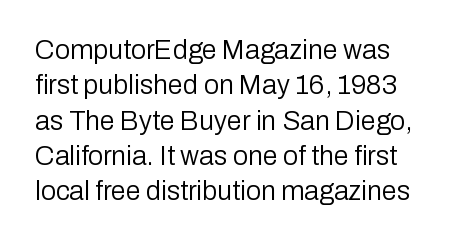
Line beginnings align vertically; line endings do not. The typography opts for an upright posture over an oblique one. Baseline-to-baseline distance is the conventional proportion of letter height. The characters are drawn with everyday or finer stroke widths. Here the glyphs are tracked normally, forming tight word shapes.
